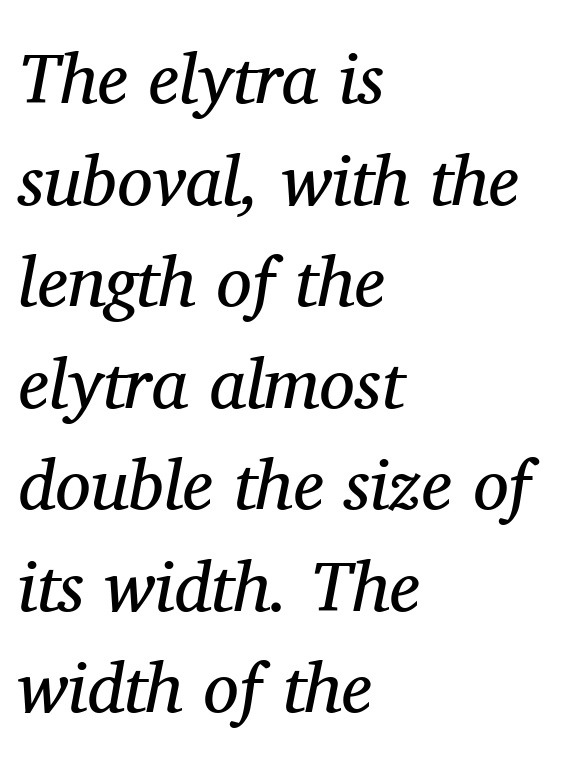
Q: Is the text bold? A: No.
Q: Is the text italic (slanted)? A: Yes, it leans right by about 11 degrees.
Q: Is the typeface a serif or a sans-serif typeface? A: Serif.
Q: Is the text underlined? A: No.
Q: How is the paragraph aligned? A: Left-aligned.
Q: Is the spacing between letters normal or unusually wide? A: Normal.
Q: Is the spacing between lines tight, normal or loose? A: Normal.
Q: Width (condensed, normal, or wide)? A: Normal.
Q: Stroke contrast? A: Medium.
Q: x-height? A: Medium.
Q: Monospaced? A: No.
